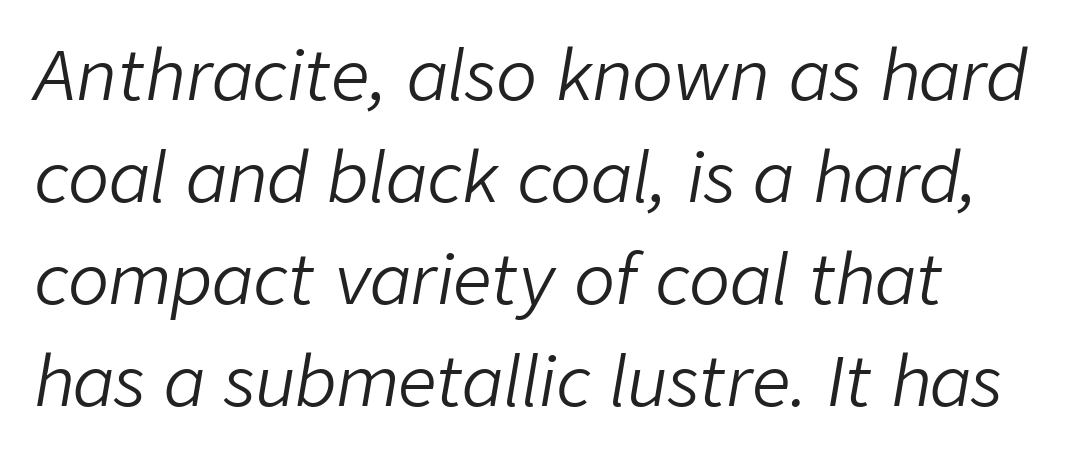
The image shows 68 px light type, italic (leaning right); set left-aligned, normal line spacing (1.5x), normal letter spacing, not underlined; low stroke contrast and a medium x-height.
